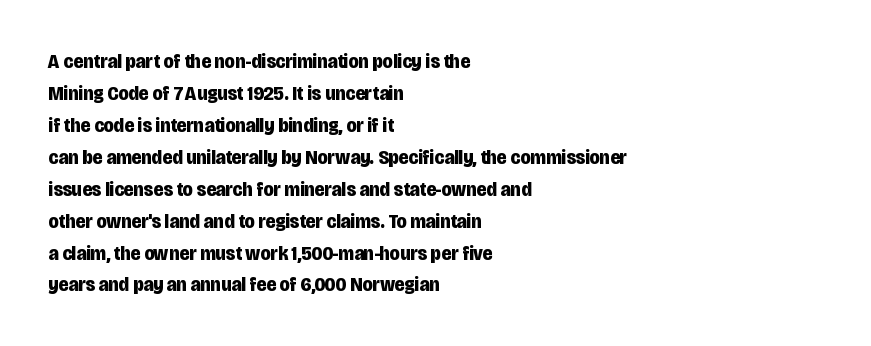
Q: Is the text bold? A: Yes.
Q: Is the text italic (slanted)? A: No, it is upright.
Q: Is the text underlined? A: No.
Q: How is the paragraph aligned? A: Left-aligned.
Q: Is the spacing between letters normal or unusually wide? A: Normal.
Q: Is the spacing between lines tight, normal or loose? A: Normal.
